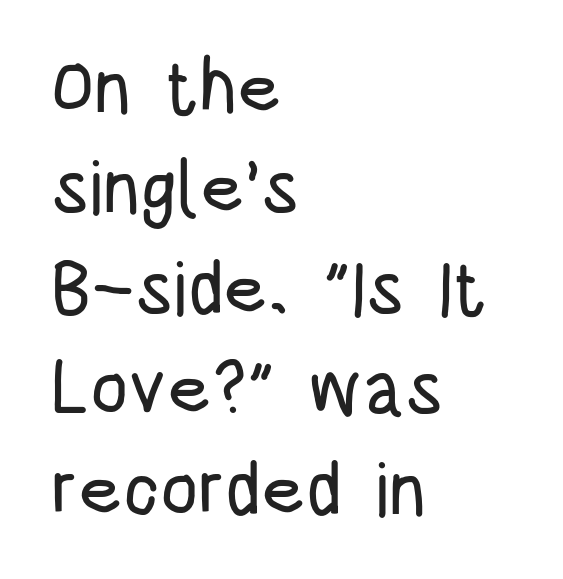
Q: Is the text italic (slanted)? A: No, it is upright.
Q: Is the typeface a serif or a sans-serif typeface? A: Sans-serif.
Q: Is the text underlined? A: No.
Q: How is the paragraph aligned? A: Left-aligned.
Q: Is the spacing between letters normal or unusually wide? A: Normal.
Q: Is the spacing between lines tight, normal or loose? A: Normal.
Q: Width (condensed, normal, or wide)? A: Condensed.
Q: Stroke contrast? A: Low.
Q: x-height? A: Large.
Q: Monospaced? A: No.
